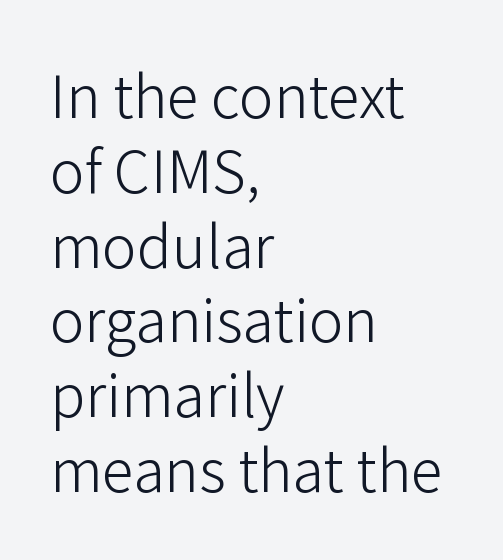
Q: Is the text bold? A: No.
Q: Is the text italic (slanted)? A: No, it is upright.
Q: Is the typeface a serif or a sans-serif typeface? A: Sans-serif.
Q: Is the text underlined? A: No.
Q: How is the paragraph aligned? A: Left-aligned.
Q: Is the spacing between letters normal or unusually wide? A: Normal.
Q: Is the spacing between lines tight, normal or loose? A: Normal.
Q: Width (condensed, normal, or wide)? A: Normal.
Q: Stroke contrast? A: Low.
Q: x-height? A: Medium.
Q: Monospaced? A: No.
